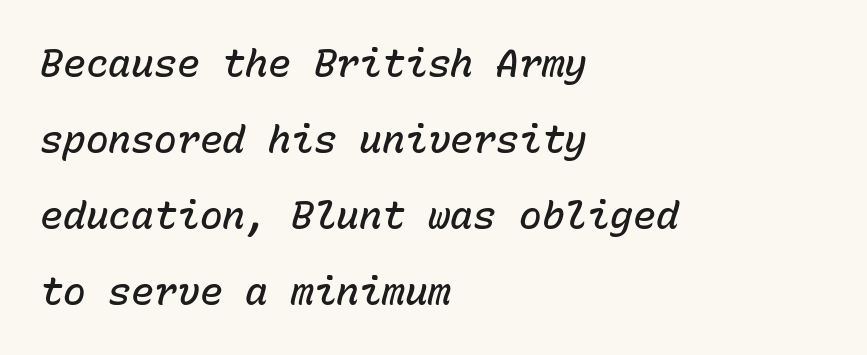
The image shows 38 px semibold type, italic (leaning right), monospaced; set left-aligned, loose line spacing (2.0x), normal letter spacing, not underlined; low stroke contrast and a medium x-height.
